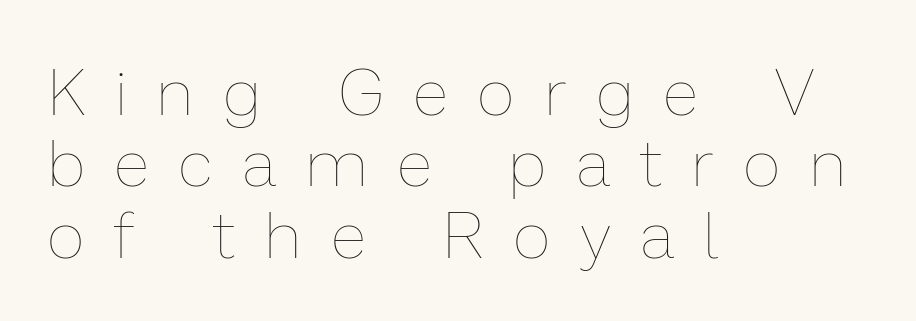
{"italic": "no", "bold": "no", "weight": "thin", "width": "normal", "stroke_contrast": "low", "x_height": "medium", "monospaced": "no", "underline": "no", "align": "left", "line_spacing": "tight", "line_spacing_ratio": 1.1, "letter_spacing": "wide", "letter_spacing_em": 0.48, "glyph_px": 65}
